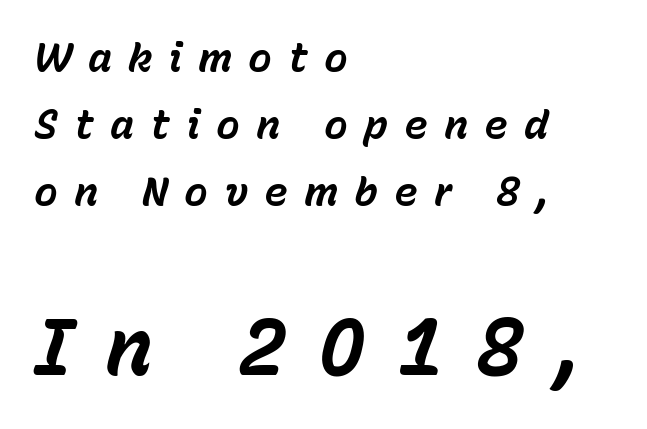
{"italic": "yes", "lean": "right", "slant_degrees": 15, "bold": "yes", "weight": "bold", "width": "normal", "stroke_contrast": "low", "x_height": "medium", "monospaced": "no", "underline": "no", "align": "left", "line_spacing": "normal", "line_spacing_ratio": 1.68, "letter_spacing": "wide", "letter_spacing_em": 0.4, "larger_block": "second", "size_ratio": 1.98, "glyph_px": 79}
